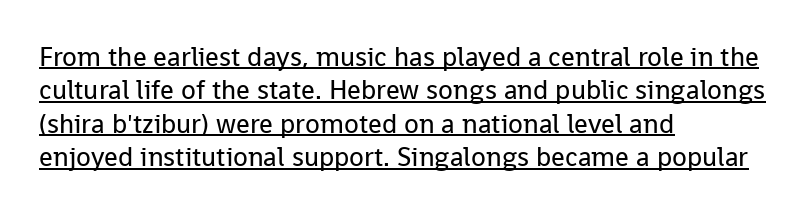
{"italic": "no", "bold": "no", "underline": "yes", "align": "left", "line_spacing_ratio": 1.24, "letter_spacing": "normal", "letter_spacing_em": 0.0, "glyph_px": 27}
